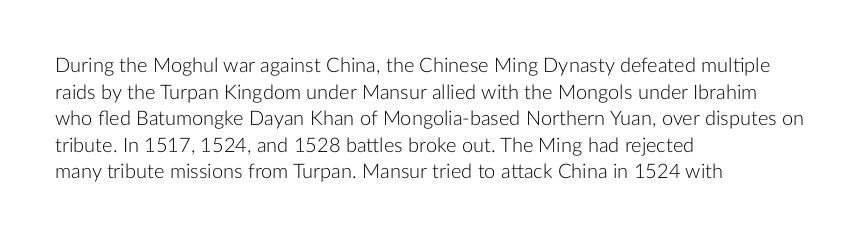
Does the copy run flush right? No — it runs flush left. The block of text has a typical density, with ordinary space between rows. This sample uses plain, unmodified letter spacing. The zone under the glyphs is completely vacant. A roman cut, with each character standing at attention. Stem width sits at or under what a default text font uses.
